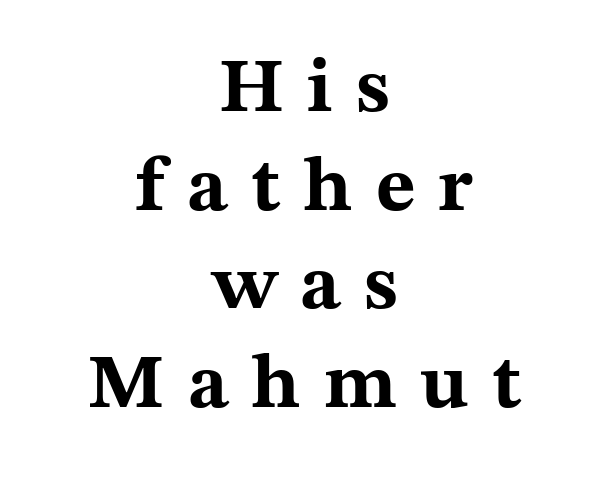
This sample keeps an unexceptional amount of space between lines. Type style note: has serifs. In terms of weight, the rendering is a true, heavy bold. The rendering uses natural spacing where letterforms have individual widths.
